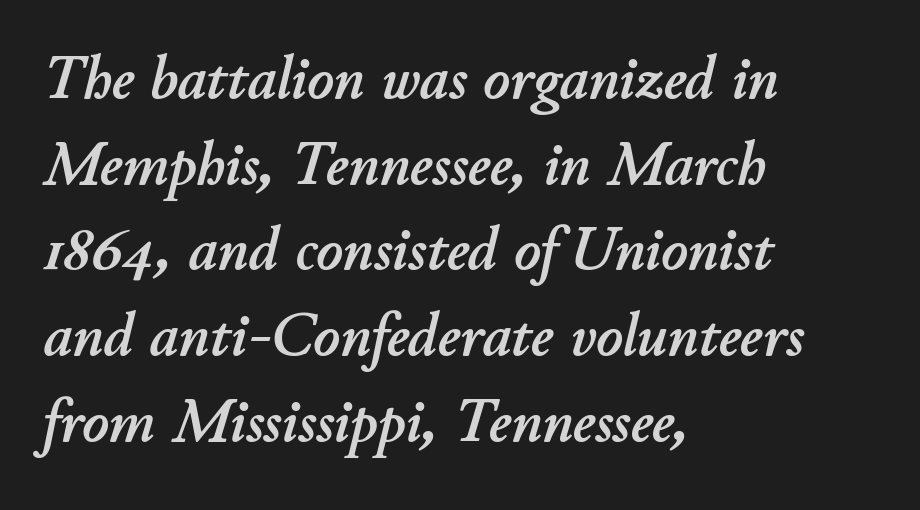
Descenders hang freely into open space. Looks like regular typesetting: each glyph gets only the width it needs. This rendering uses left alignment, leaving the right contour irregular. If you drew a line through each stem, it would be angled.
